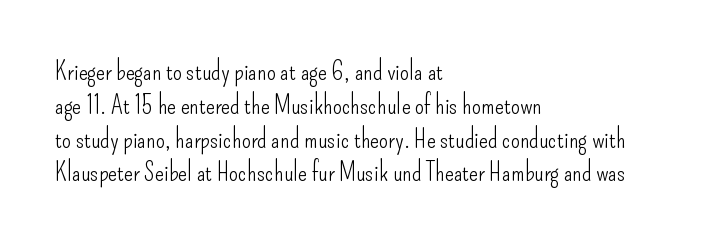
Q: Is the text bold? A: No.
Q: Is the text italic (slanted)? A: No, it is upright.
Q: Is the text underlined? A: No.
Q: How is the paragraph aligned? A: Left-aligned.
Q: Is the spacing between letters normal or unusually wide? A: Normal.
Q: Is the spacing between lines tight, normal or loose? A: Normal.
